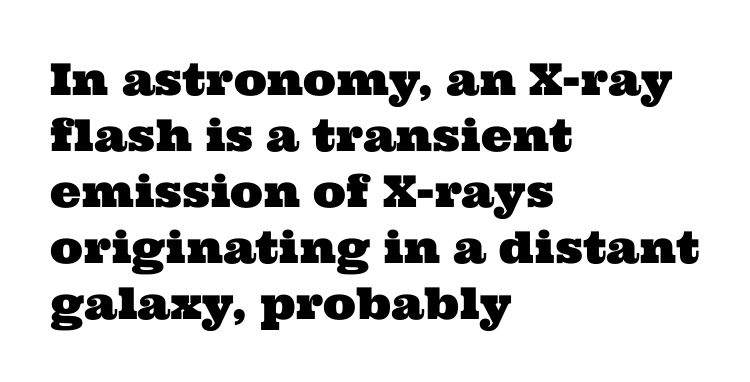
Regular leading. The tracking reads as untouched default to a designer's eye. Check the space under the baseline: it is left empty. This sample has the flowing, uneven cadence of proportional lettering.
